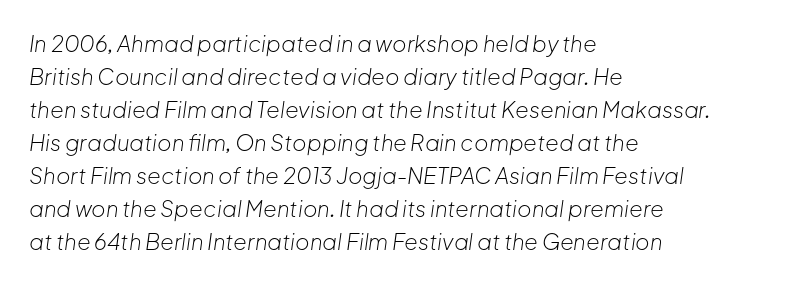
Q: Is the text bold? A: No.
Q: Is the text italic (slanted)? A: Yes, it leans right by about 8 degrees.
Q: Is the text underlined? A: No.
Q: How is the paragraph aligned? A: Left-aligned.
Q: Is the spacing between letters normal or unusually wide? A: Normal.
Q: Is the spacing between lines tight, normal or loose? A: Normal.
